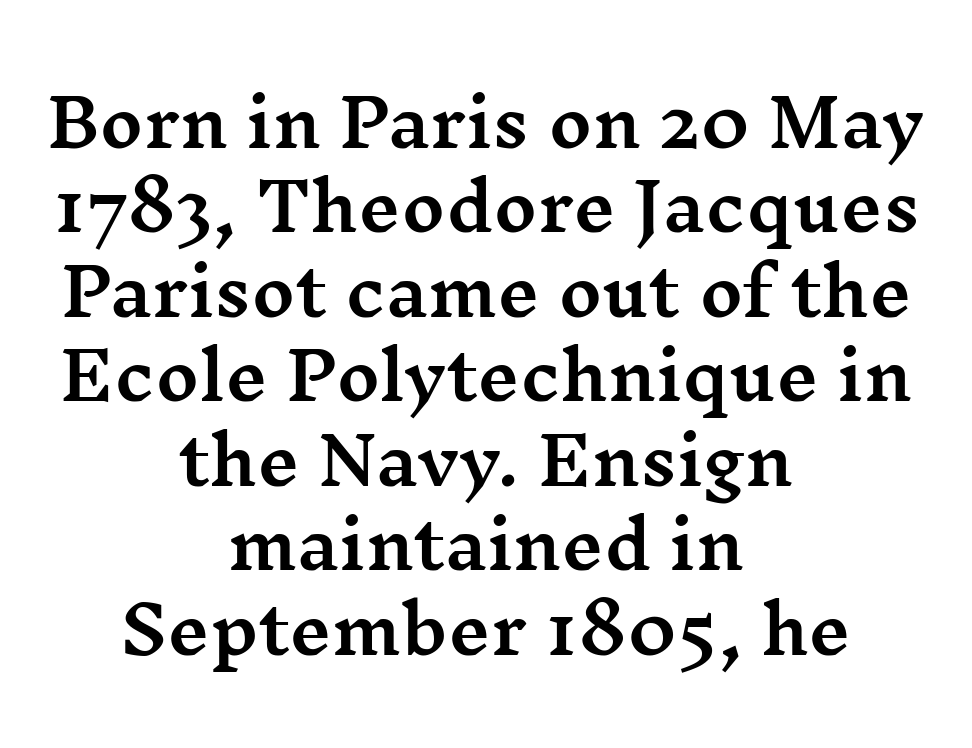
Q: Is the text italic (slanted)? A: No, it is upright.
Q: Is the typeface a serif or a sans-serif typeface? A: Serif.
Q: Is the text underlined? A: No.
Q: How is the paragraph aligned? A: Centered.
Q: Is the spacing between letters normal or unusually wide? A: Normal.
Q: Is the spacing between lines tight, normal or loose? A: Normal.
Q: Width (condensed, normal, or wide)? A: Wide.
Q: Stroke contrast? A: Medium.
Q: x-height? A: Medium.
Q: Monospaced? A: No.
